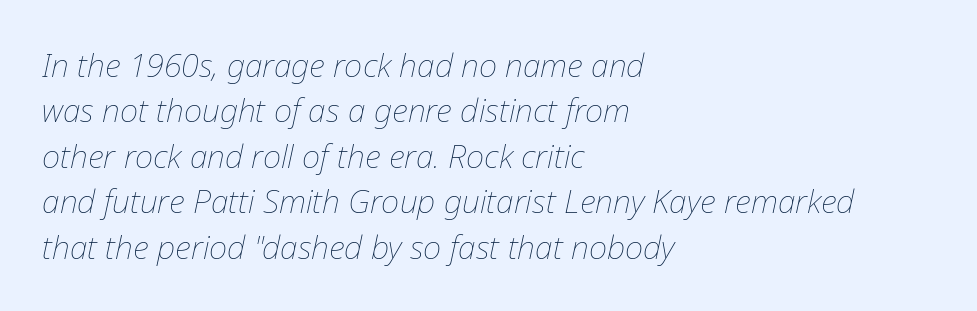
What stands out about the letter spacing? Nothing — it is the standard amount. Each letter keeps its own natural width here, so spacing adapts to shape. Weight: not bold — regular or lighter. The zone under the glyphs is completely vacant. Line spacing here is normal.
